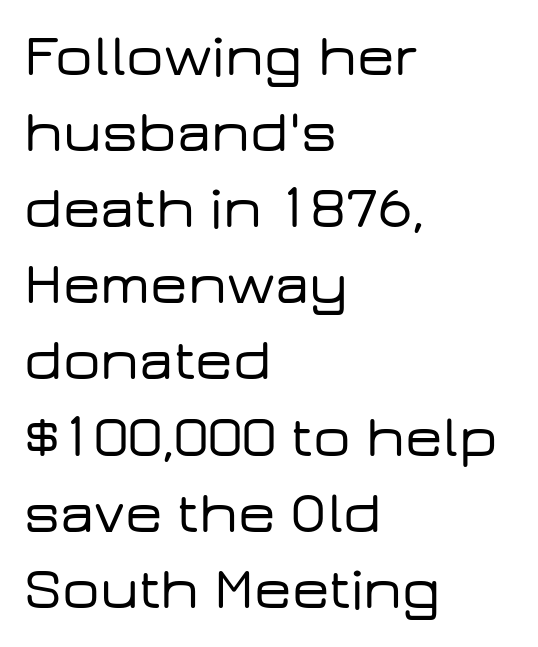
Does extra space separate the letters? No, they use regular spacing. Layout note: lines flush left. Font category for this specimen: sans-serif. Notice how the stems are strictly vertical — no italics here. Normally led — the rows are evenly, conventionally spaced. Descenders are the only things crossing below the line.
